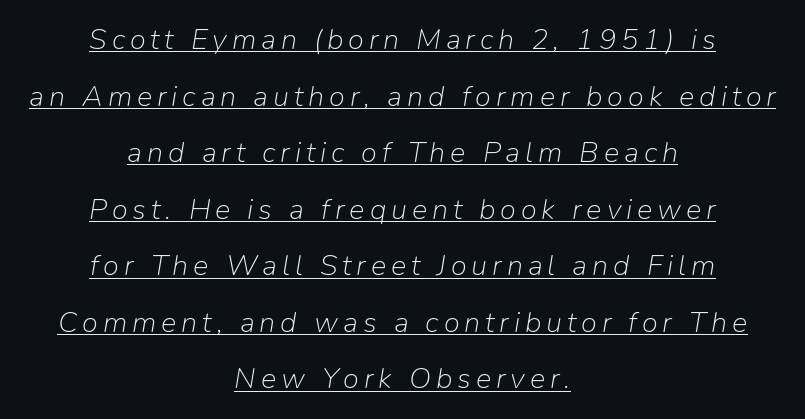
The font's italic variant was chosen for this text. A student would call this center alignment; a typographer would say set centered. Spacing verdict: proportional, widths tailored to each character. Heaviness? Minimal to ordinary, like unemphasized prose. The rendered words wear a rule along their underside. You could fit nearly another row in the gap between these rows.
